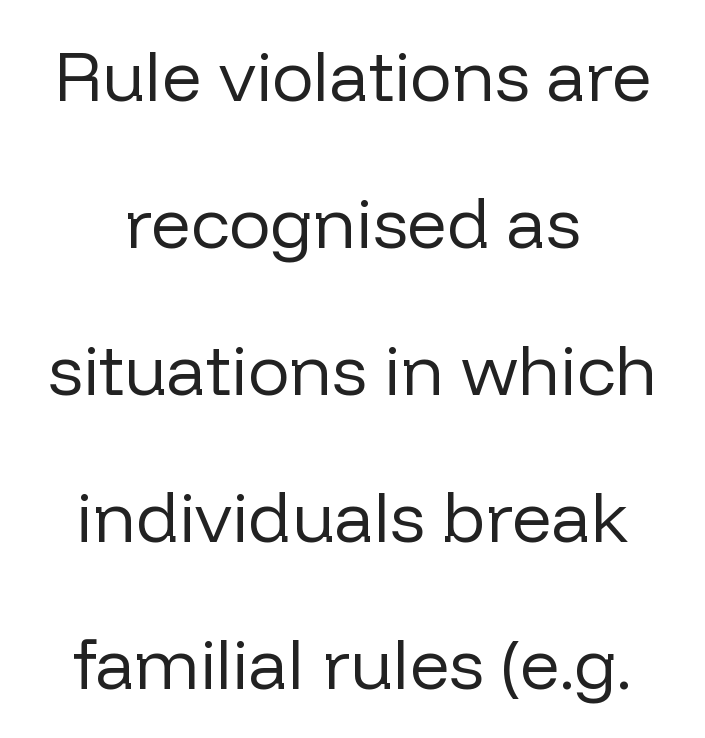
{"serif": "no", "italic": "no", "bold": "no", "weight": "regular", "width": "normal", "stroke_contrast": "low", "x_height": "medium", "monospaced": "no", "underline": "no", "align": "center", "line_spacing": "loose", "line_spacing_ratio": 2.1, "letter_spacing": "normal", "letter_spacing_em": 0.0, "glyph_px": 70}
